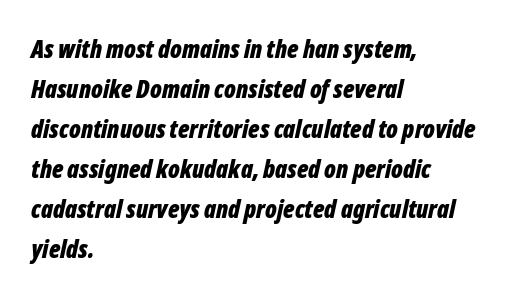
Q: Is the text bold? A: Yes.
Q: Is the text italic (slanted)? A: Yes, it leans right by about 12 degrees.
Q: Is the text underlined? A: No.
Q: How is the paragraph aligned? A: Left-aligned.
Q: Is the spacing between letters normal or unusually wide? A: Normal.
Q: Is the spacing between lines tight, normal or loose? A: Normal.
